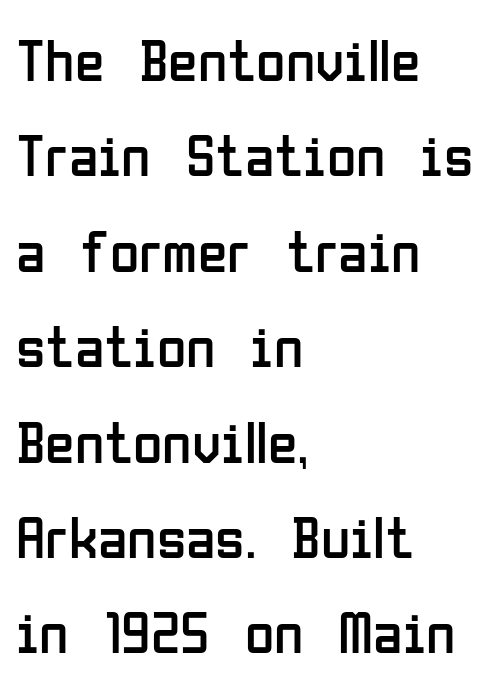
{"serif": "no", "italic": "no", "bold": "no", "weight": "regular", "width": "condensed", "stroke_contrast": "low", "x_height": "medium", "monospaced": "no", "underline": "no", "align": "left", "line_spacing": "normal", "line_spacing_ratio": 1.59, "letter_spacing": "normal", "letter_spacing_em": 0.0, "glyph_px": 60}
